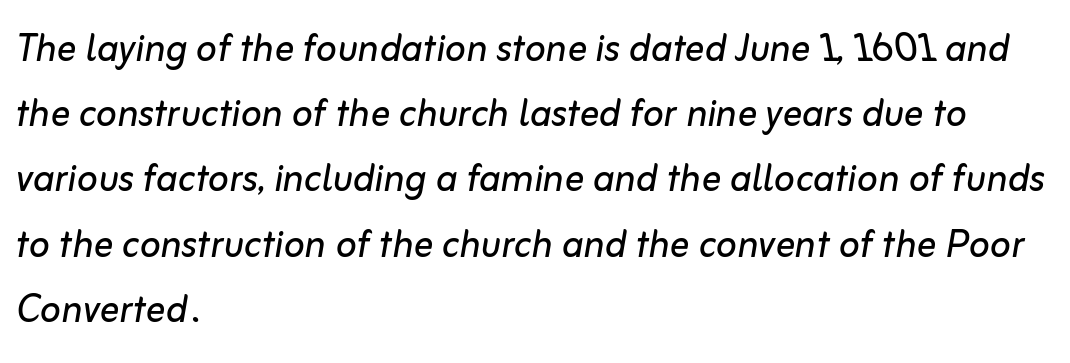
The image shows 49 px regular-weight type, italic (leaning right); set left-aligned, normal line spacing (1.33x), normal letter spacing, not underlined; low stroke contrast and a medium x-height.
